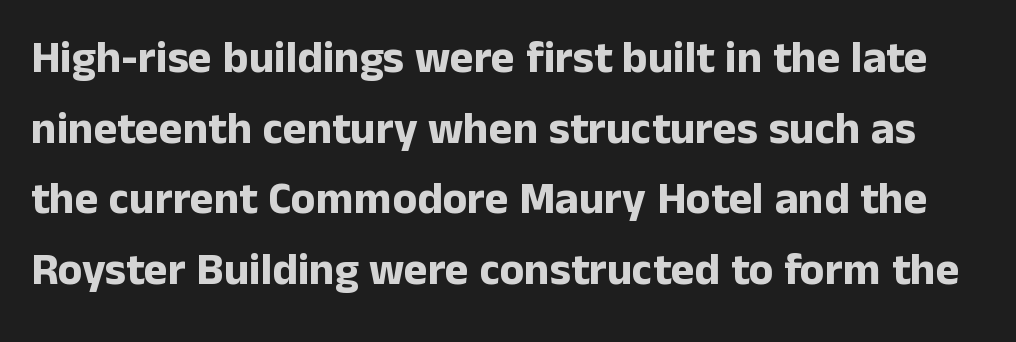
{"serif": "no", "italic": "no", "bold": "yes", "weight": "bold", "width": "normal", "stroke_contrast": "low", "x_height": "medium", "monospaced": "no", "underline": "no", "line_spacing": "normal", "line_spacing_ratio": 1.57, "letter_spacing": "normal", "letter_spacing_em": 0.0, "glyph_px": 45}
